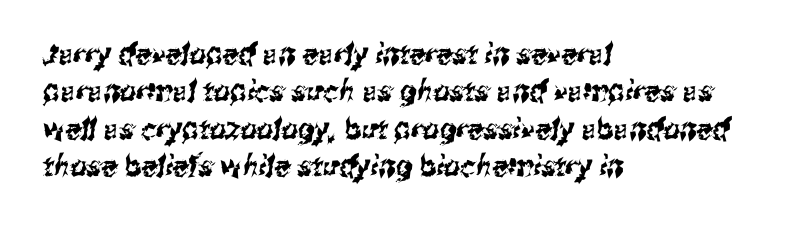
Q: Is the typeface a serif or a sans-serif typeface? A: Sans-serif.
Q: Is the text underlined? A: No.
Q: How is the paragraph aligned? A: Left-aligned.
Q: Is the spacing between letters normal or unusually wide? A: Normal.
Q: Is the spacing between lines tight, normal or loose? A: Normal.
Q: Width (condensed, normal, or wide)? A: Condensed.
Q: Stroke contrast? A: Medium.
Q: x-height? A: Medium.
Q: Monospaced? A: No.
